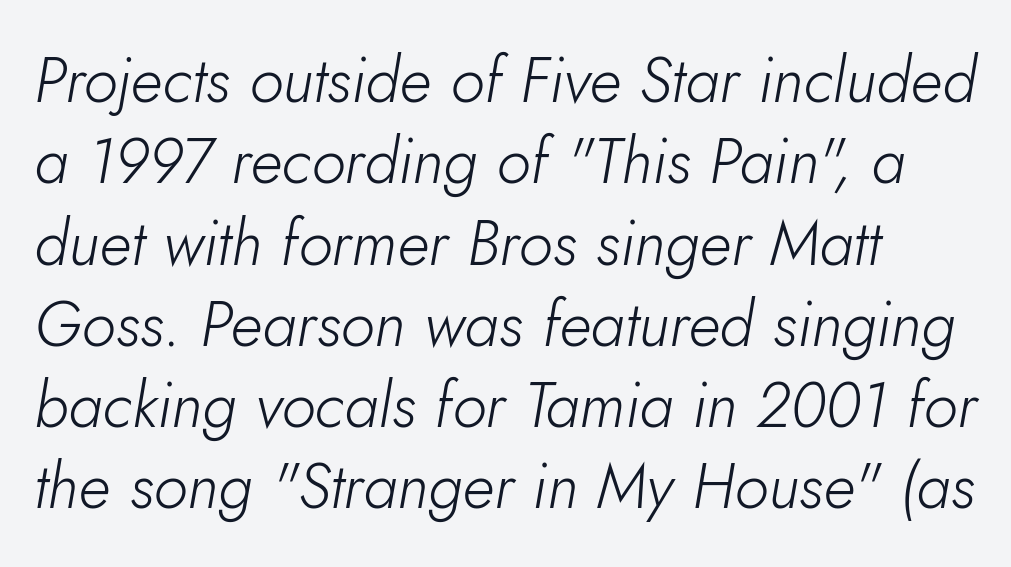
{"italic": "yes", "lean": "right", "slant_degrees": 10, "bold": "no", "weight": "light", "width": "normal", "stroke_contrast": "low", "x_height": "small", "monospaced": "no", "underline": "no", "align": "left", "line_spacing": "normal", "line_spacing_ratio": 1.29, "letter_spacing": "normal", "letter_spacing_em": 0.0, "glyph_px": 63}
